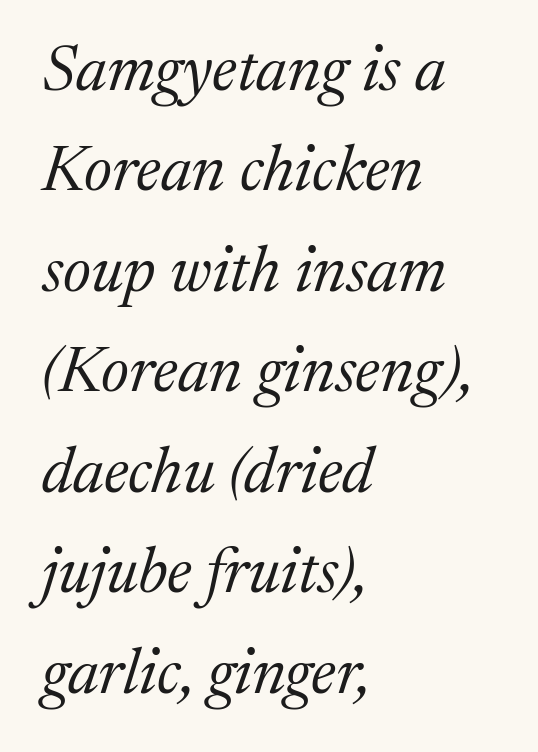
{"serif": "yes", "italic": "yes", "lean": "right", "slant_degrees": 17, "bold": "no", "weight": "regular", "width": "normal", "stroke_contrast": "medium", "x_height": "medium", "monospaced": "no", "underline": "no", "align": "left", "line_spacing": "normal", "line_spacing_ratio": 1.57, "letter_spacing": "normal", "letter_spacing_em": 0.0, "glyph_px": 64}
